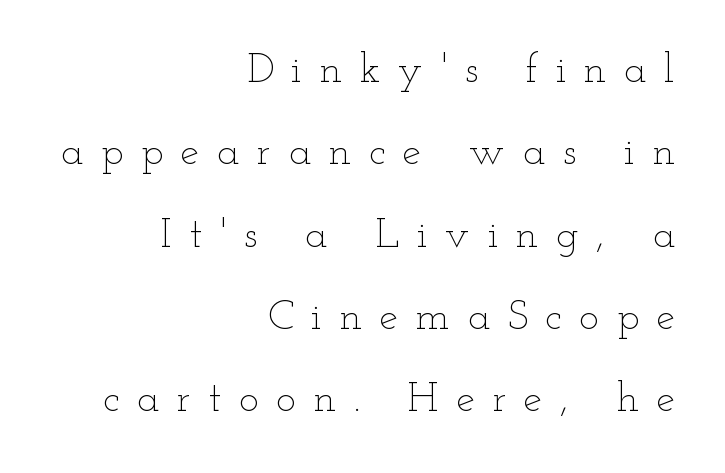
Is this a fixed-width face? No — the glyphs have proportional, varying widths. One-word summary of the alignment: right. Loose tracking; the words dissolve into strings of separated letters. A bare baseline throughout the passage. Summary of vertical rhythm: relaxed, with wide interline spacing.
